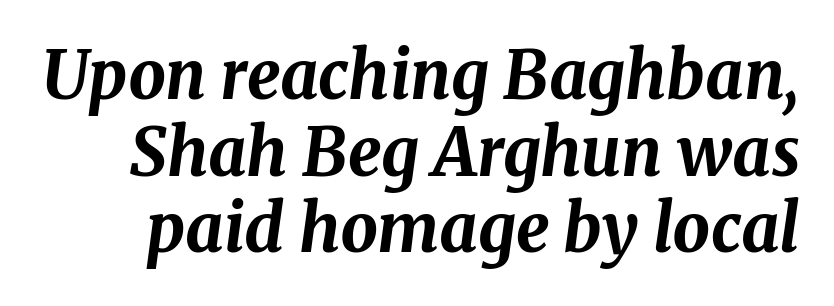
{"italic": "yes", "lean": "right", "slant_degrees": 8, "bold": "yes", "weight": "bold", "width": "normal", "stroke_contrast": "medium", "x_height": "medium", "monospaced": "no", "underline": "no", "line_spacing_ratio": 1.16, "letter_spacing": "normal", "letter_spacing_em": 0.0, "glyph_px": 66}
